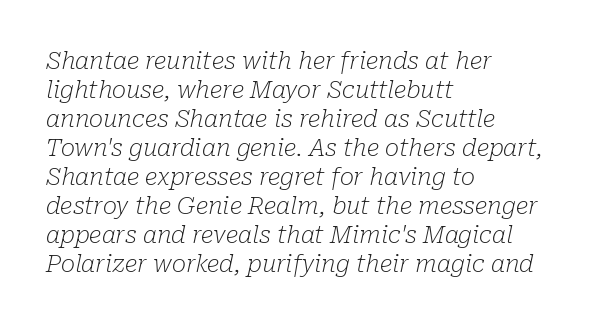
There is no visible air inserted between adjacent glyphs. No letter is thick-stroked: the sample isn't bold. The zone under the glyphs is completely vacant. Designer's note — italics engaged.
